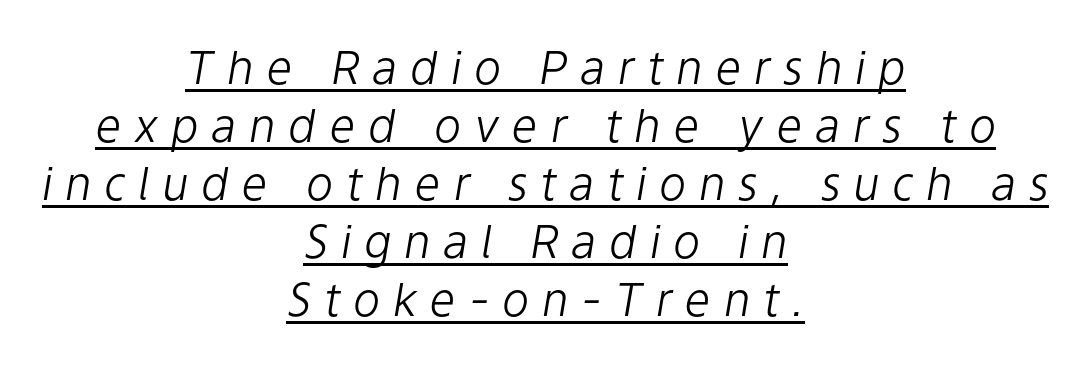
Looking at the ascenders, they clearly lean. Here the designer chose a conventional face with non-uniform glyph widths. Ink coverage per letter is moderate at most. Beneath each row of characters lies a ruled line. The passage shown has open, widely tracked lettering throughout.
